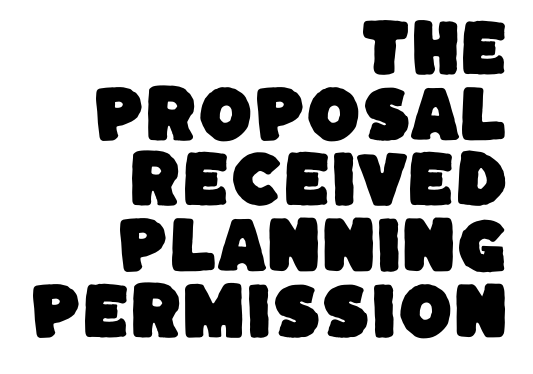
Q: Is the typeface a serif or a sans-serif typeface? A: Sans-serif.
Q: Is the text underlined? A: No.
Q: How is the paragraph aligned? A: Right-aligned.
Q: Is the spacing between letters normal or unusually wide? A: Normal.
Q: Is the spacing between lines tight, normal or loose? A: Tight.
Q: Width (condensed, normal, or wide)? A: Normal.
Q: Stroke contrast? A: Low.
Q: x-height? A: Large.
Q: Monospaced? A: No.
